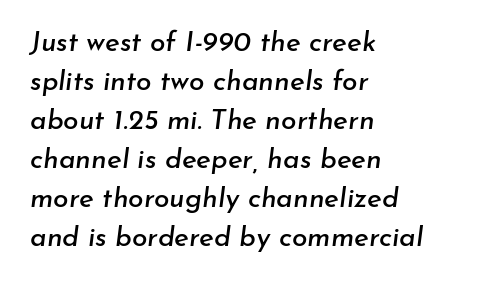
{"italic": "yes", "lean": "right", "slant_degrees": 7, "width": "normal", "stroke_contrast": "low", "x_height": "small", "monospaced": "no", "underline": "no", "align": "left", "line_spacing": "normal", "line_spacing_ratio": 1.39, "letter_spacing": "normal", "letter_spacing_em": 0.0, "glyph_px": 28}
